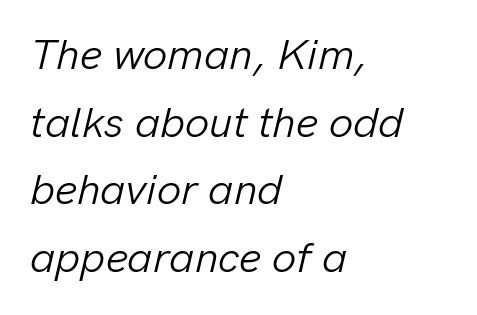
{"italic": "yes", "lean": "right", "slant_degrees": 13, "bold": "no", "weight": "light", "width": "normal", "stroke_contrast": "low", "x_height": "medium", "monospaced": "no", "underline": "no", "align": "left", "line_spacing": "normal", "line_spacing_ratio": 1.57, "letter_spacing": "normal", "letter_spacing_em": 0.0, "glyph_px": 43}
